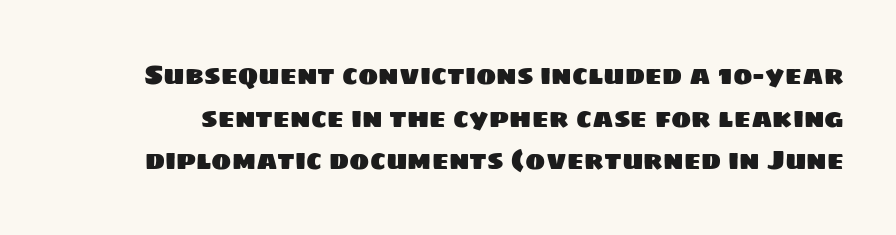
The image shows 27 px text type; set normal line spacing (1.58x), normal letter spacing, not underlined.
